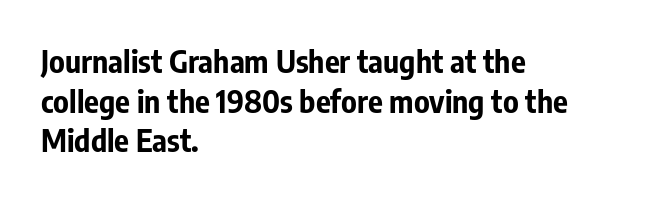
{"serif": "no", "italic": "no", "bold": "yes", "weight": "bold", "width": "condensed", "stroke_contrast": "low", "x_height": "medium", "monospaced": "no", "underline": "no", "align": "left", "line_spacing": "normal", "line_spacing_ratio": 1.28, "letter_spacing": "normal", "letter_spacing_em": 0.0, "glyph_px": 31}
